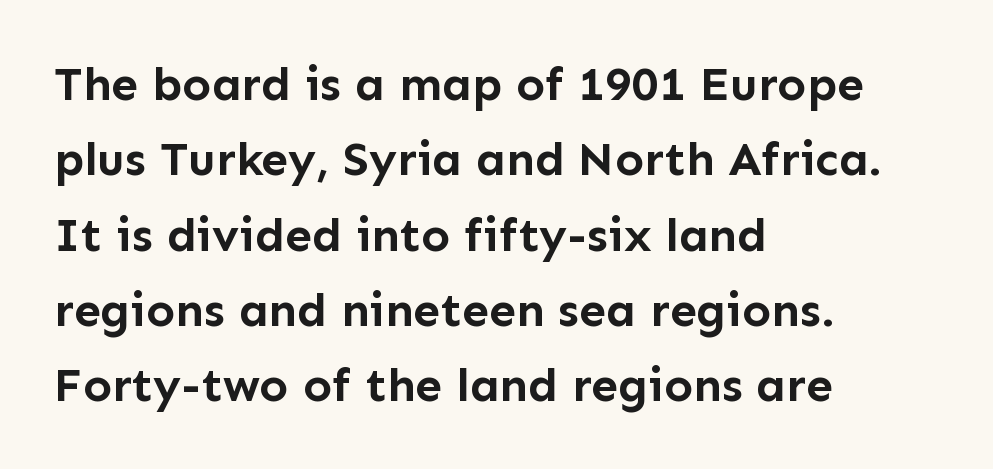
The image shows 48 px semibold sans-serif type, upright; set left-aligned, normal line spacing (1.57x), normal letter spacing, not underlined; low stroke contrast and a medium x-height.
